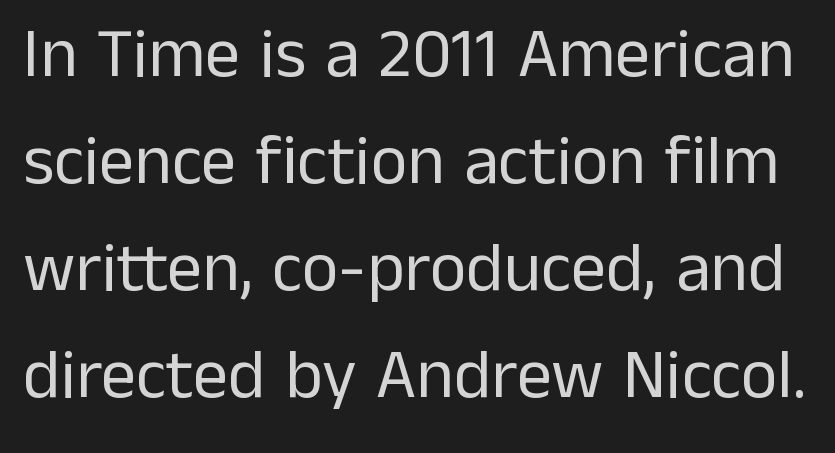
Q: Is the text bold? A: No.
Q: Is the text italic (slanted)? A: No, it is upright.
Q: Is the typeface a serif or a sans-serif typeface? A: Sans-serif.
Q: Is the text underlined? A: No.
Q: Is the spacing between letters normal or unusually wide? A: Normal.
Q: Is the spacing between lines tight, normal or loose? A: Normal.
Q: Width (condensed, normal, or wide)? A: Normal.
Q: Stroke contrast? A: Low.
Q: x-height? A: Medium.
Q: Monospaced? A: No.
